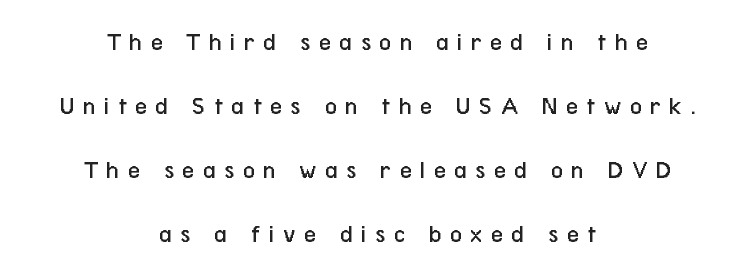
{"italic": "no", "bold": "no", "underline": "no", "align": "center", "line_spacing": "loose", "line_spacing_ratio": 2.46, "letter_spacing": "wide", "letter_spacing_em": 0.32, "glyph_px": 26}
